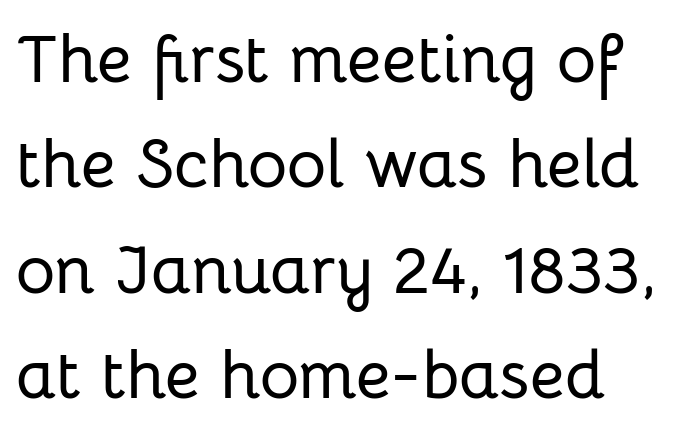
This is sans-serif lettering, the kind often seen on screens and signage. Where is the straight margin? On the left. Does extra space separate the letters? No, they use regular spacing. Do the characters align in a grid? No, the font is proportional.
